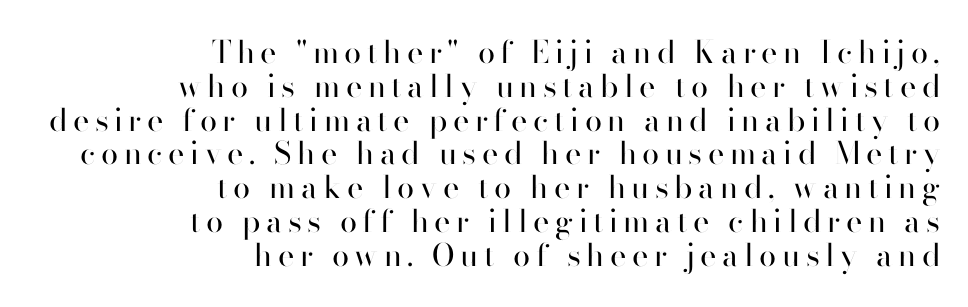
The image shows 31 px regular-weight sans-serif type, upright; set right-aligned, tight line spacing (1.09x), not underlined; high stroke contrast and a small x-height.
